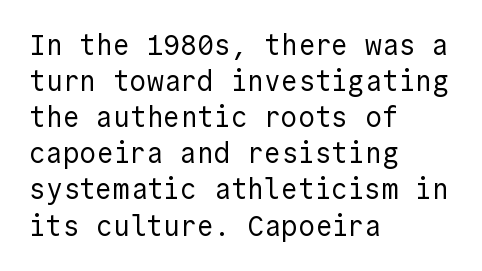
{"serif": "no", "italic": "no", "bold": "no", "weight": "regular", "width": "normal", "x_height": "medium", "underline": "no", "align": "left", "line_spacing": "normal", "line_spacing_ratio": 1.29, "letter_spacing": "normal", "letter_spacing_em": 0.0, "glyph_px": 28}
